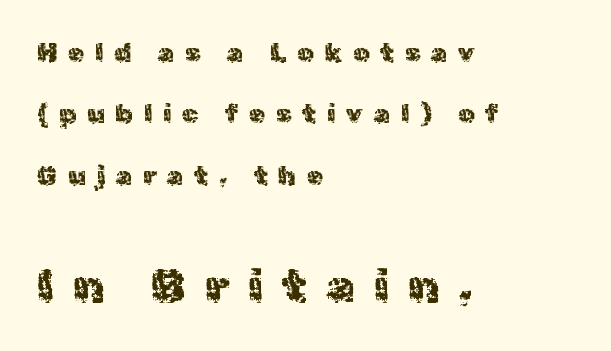
Q: Is the text bold? A: No.
Q: Is the text italic (slanted)? A: No, it is upright.
Q: Is the typeface a serif or a sans-serif typeface? A: Sans-serif.
Q: Is the text underlined? A: No.
Q: How is the paragraph aligned? A: Left-aligned.
Q: Is the spacing between letters normal or unusually wide? A: Unusually wide.
Q: Is the spacing between lines tight, normal or loose? A: Loose.
Q: Which block of text is set in a larger size, the first (top) or the second (bottom)? A: The second (bottom) one.
Q: Width (condensed, normal, or wide)? A: Normal.
Q: x-height? A: Medium.
Q: Monospaced? A: No.
